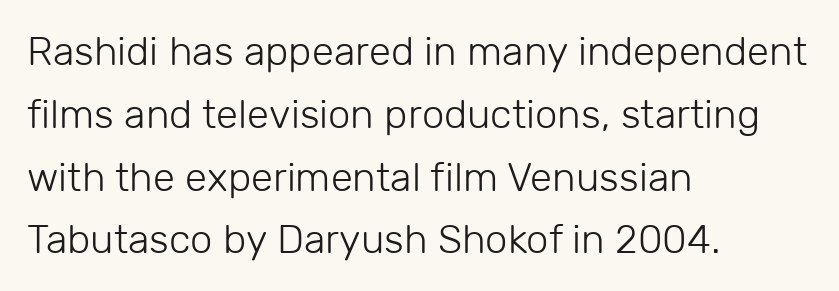
The image shows 40 px light sans-serif type, upright; set left-aligned, normal line spacing (1.57x), normal letter spacing, not underlined; low stroke contrast and a medium x-height.
